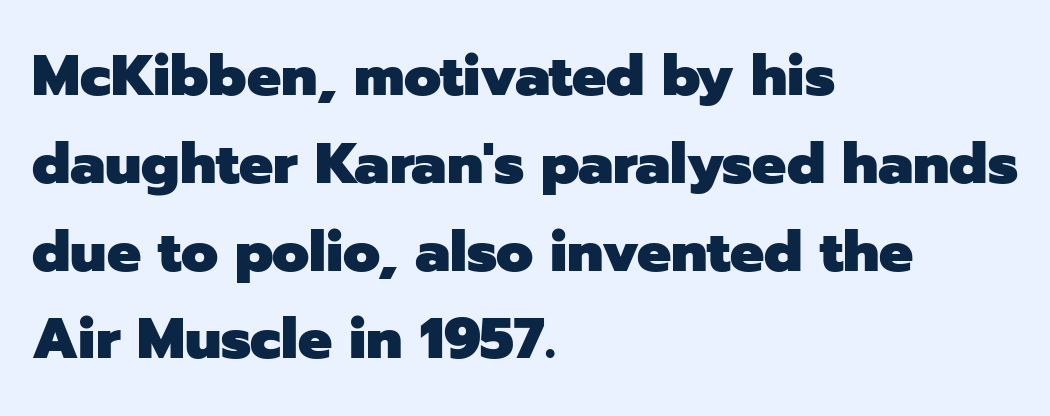
{"serif": "no", "italic": "no", "bold": "yes", "weight": "heavy", "width": "normal", "stroke_contrast": "low", "x_height": "medium", "monospaced": "no", "underline": "no", "align": "left", "line_spacing": "normal", "line_spacing_ratio": 1.54, "letter_spacing": "normal", "letter_spacing_em": 0.0, "glyph_px": 57}
